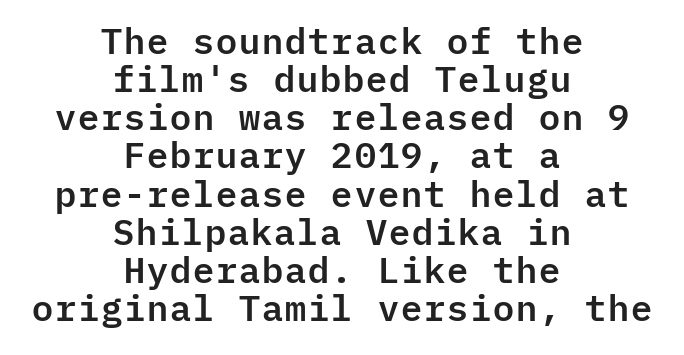
Q: Is the text italic (slanted)? A: No, it is upright.
Q: Is the typeface a serif or a sans-serif typeface? A: Sans-serif.
Q: Is the text underlined? A: No.
Q: How is the paragraph aligned? A: Centered.
Q: Is the spacing between letters normal or unusually wide? A: Normal.
Q: Is the spacing between lines tight, normal or loose? A: Tight.
Q: Width (condensed, normal, or wide)? A: Normal.
Q: Stroke contrast? A: Low.
Q: x-height? A: Medium.
Q: Monospaced? A: Yes.
